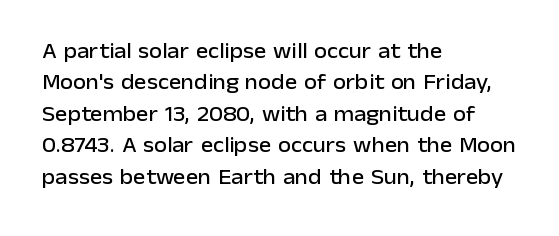
Q: Is the text italic (slanted)? A: No, it is upright.
Q: Is the text underlined? A: No.
Q: How is the paragraph aligned? A: Left-aligned.
Q: Is the spacing between letters normal or unusually wide? A: Normal.
Q: Is the spacing between lines tight, normal or loose? A: Normal.
